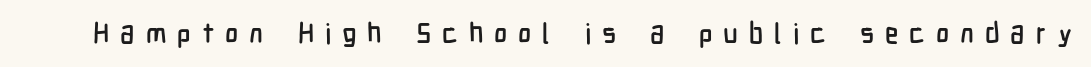
This is the regular roman posture of the typeface. The letters advance in unequal steps, a hallmark of proportional type. The words here are not underlined. The tracking reads as deliberately expanded to a designer's eye.
